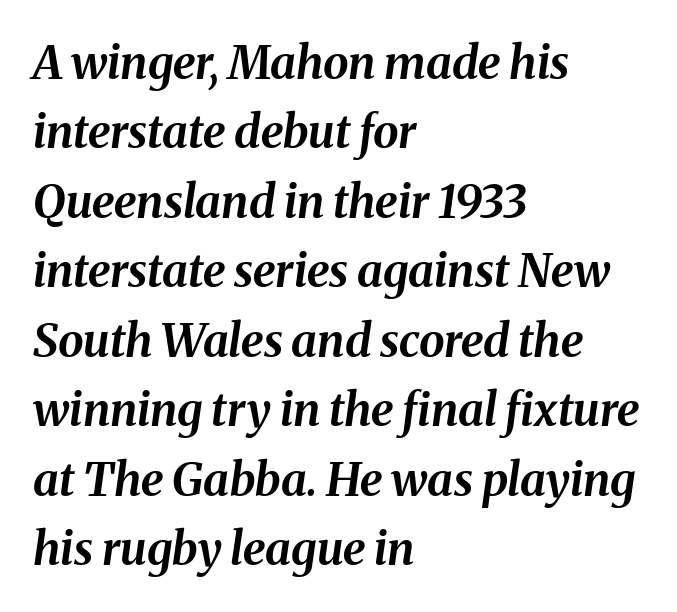
Is this a fixed-width face? No — the glyphs have proportional, varying widths. What weight is shown? A full bold with thick strokes. The line-height multiplier appears to be the usual default. The specimen omits any rule beneath the text block's lines. Designer's note — italics engaged. The lines in this sample share a left origin and differ only in where they stop.
